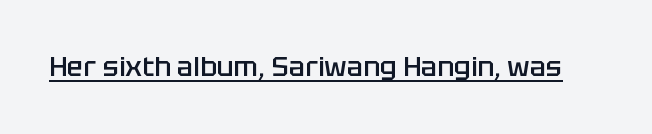
The gaps between neighbouring characters are ordinary and unremarkable. Summary of weight: moderately heavy, a semibold. The glyphs are accompanied by a horizontal stroke just below them. Ascenders rise straight up at ninety degrees.
